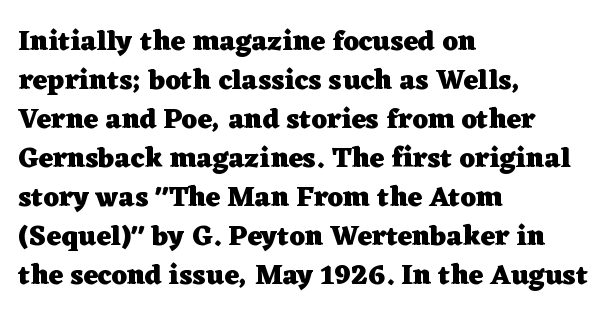
{"serif": "yes", "italic": "no", "bold": "yes", "weight": "heavy", "width": "wide", "stroke_contrast": "low", "x_height": "medium", "monospaced": "no", "underline": "no", "align": "left", "line_spacing": "normal", "line_spacing_ratio": 1.39, "letter_spacing": "normal", "letter_spacing_em": 0.0, "glyph_px": 28}
